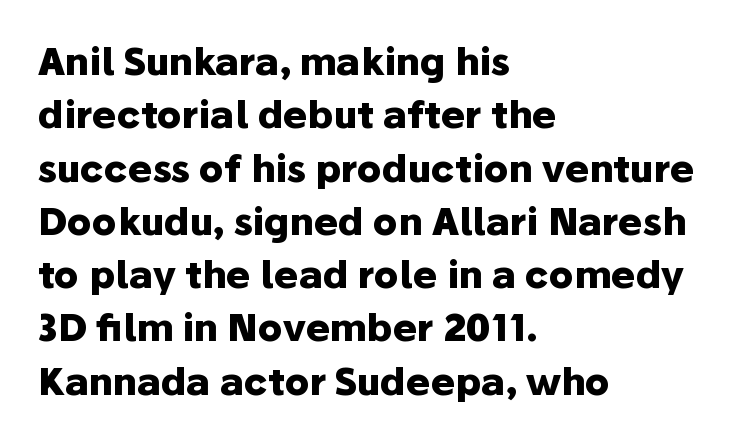
Q: Is the text bold? A: Yes.
Q: Is the text italic (slanted)? A: No, it is upright.
Q: Is the typeface a serif or a sans-serif typeface? A: Sans-serif.
Q: Is the text underlined? A: No.
Q: How is the paragraph aligned? A: Left-aligned.
Q: Is the spacing between letters normal or unusually wide? A: Normal.
Q: Is the spacing between lines tight, normal or loose? A: Normal.
Q: Width (condensed, normal, or wide)? A: Normal.
Q: Stroke contrast? A: Low.
Q: x-height? A: Medium.
Q: Monospaced? A: No.
